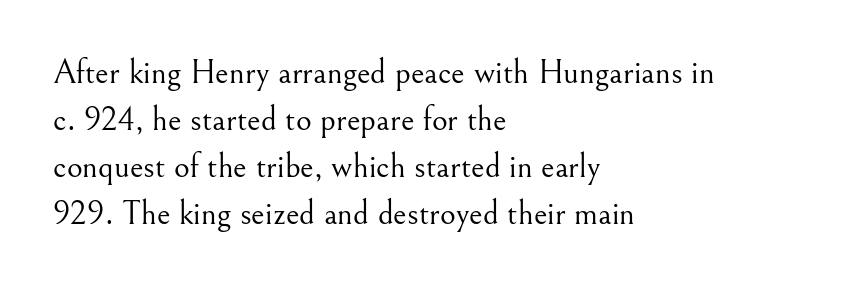
Any mark beneath the type? The region is blank. If you drew a ruler down the left edge, every line would touch it. Stroke mass is kept to a normal reading level or below. Italic? Not at all — the glyphs are vertical.
